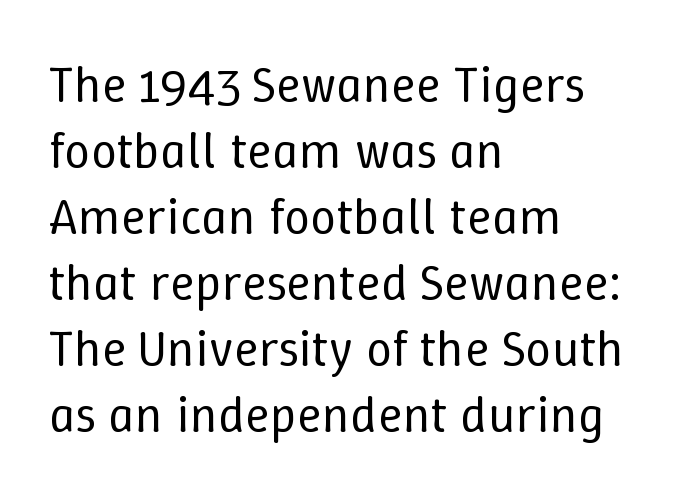
Nobody touched the tracking dial on this one. The typesetter chose a ragged-right arrangement here. Quick note: interline space is typical. Any mark beneath the type? The region is blank. The axis of the letterforms is exactly vertical. Proportional: the letters do not fall into vertical columns.
